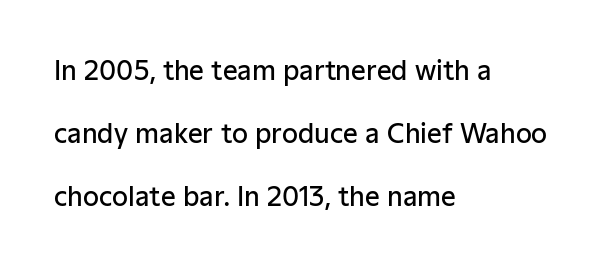
The image shows 26 px text type, upright; set left-aligned, loose line spacing (2.43x), normal letter spacing, not underlined.
